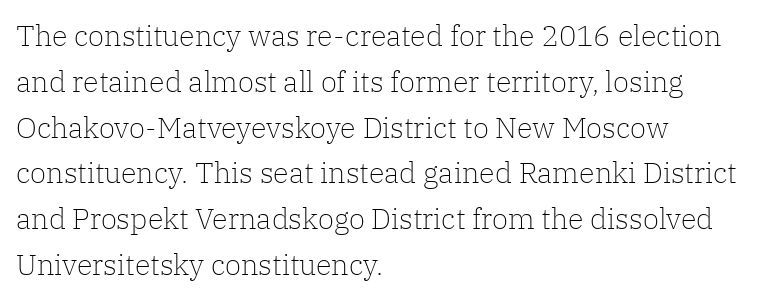
The designer went with a serif here, giving each stem small feet. The rendering uses natural spacing where letterforms have individual widths. Quick note: underline off. Does the copy run flush right? No — it runs flush left. Tracking value appears to be zero — textbook default spacing. Notice how the stems are strictly vertical — no italics here.
